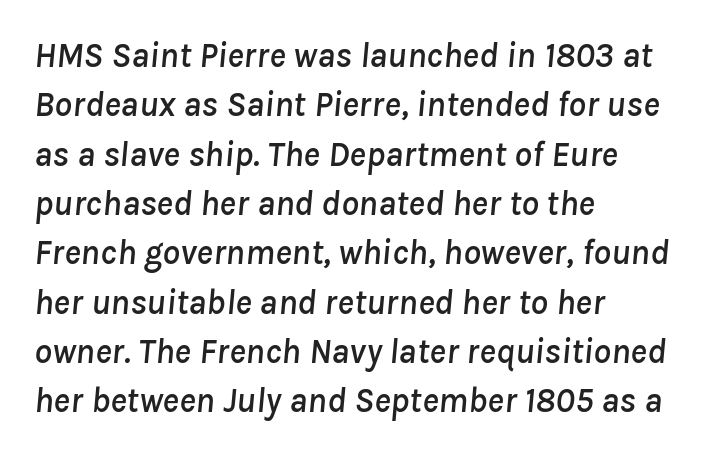
Q: Is the text italic (slanted)? A: Yes, it leans right by about 8 degrees.
Q: Is the text underlined? A: No.
Q: How is the paragraph aligned? A: Left-aligned.
Q: Is the spacing between letters normal or unusually wide? A: Normal.
Q: Is the spacing between lines tight, normal or loose? A: Normal.
Q: Width (condensed, normal, or wide)? A: Normal.
Q: Stroke contrast? A: Low.
Q: x-height? A: Medium.
Q: Monospaced? A: No.
